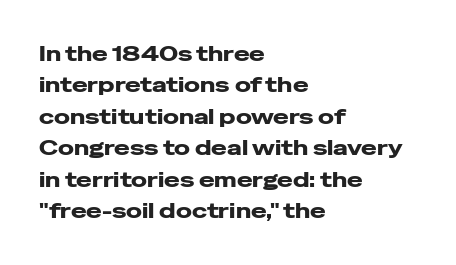
Q: Is the text bold? A: Yes.
Q: Is the text italic (slanted)? A: No, it is upright.
Q: Is the text underlined? A: No.
Q: How is the paragraph aligned? A: Left-aligned.
Q: Is the spacing between letters normal or unusually wide? A: Normal.
Q: Is the spacing between lines tight, normal or loose? A: Normal.
